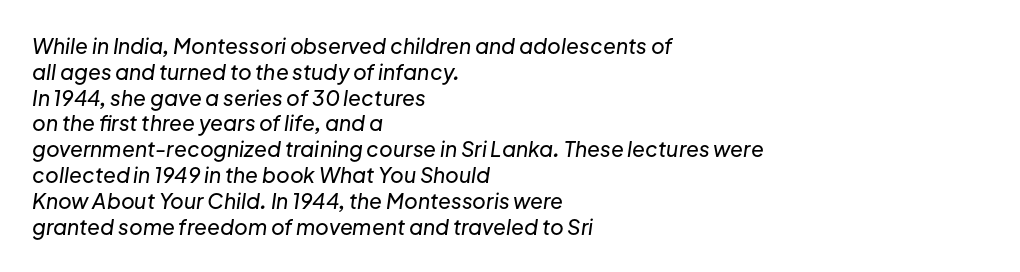
The image shows 21 px text type, italic (leaning right); set left-aligned, line spacing 1.23x, normal letter spacing, not underlined.
